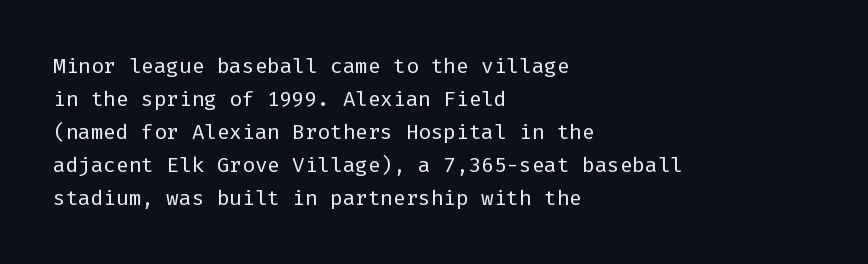
No italicization has been applied; the sample stays upright. This rendering features lettering with no underline. Summary of weight: not heavy and not bold. The typesetter chose a ragged-right arrangement here. The vertical gap from one line to the next is medium.
